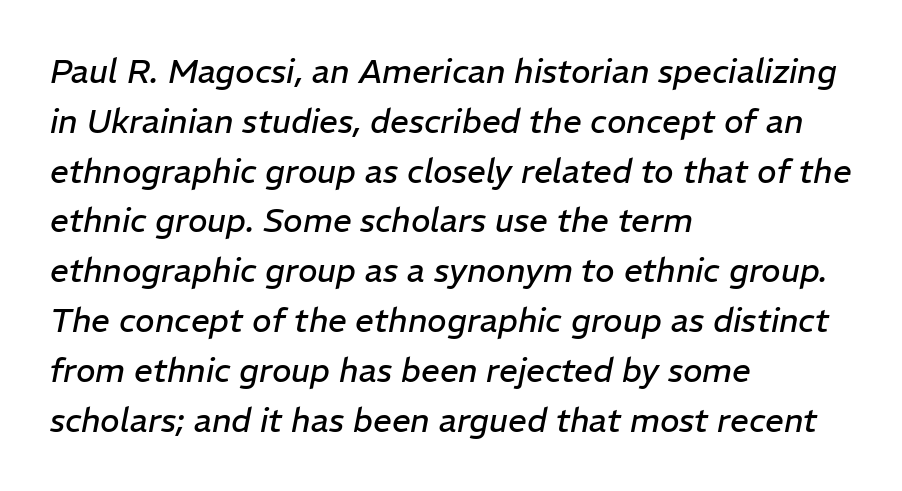
The image shows 33 px regular-weight type, italic (leaning right); set left-aligned, normal line spacing (1.51x), normal letter spacing, not underlined; low stroke contrast and a medium x-height.
